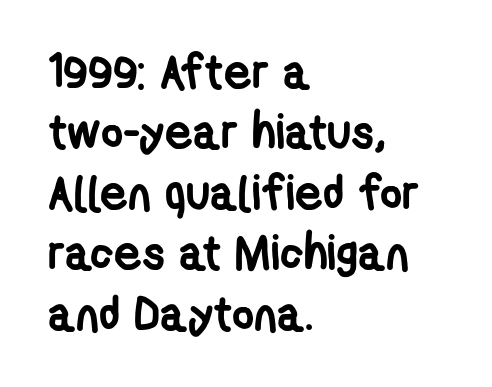
Words appear dense and cohesive because spacing is normal. Bold? Absolutely — the strokes are thick and heavy. The ragged edge is on the right, which tells us the setting is flush left. Think of a printed novel: that variable character pitch is what you see here. The zone under the glyphs is completely vacant.
